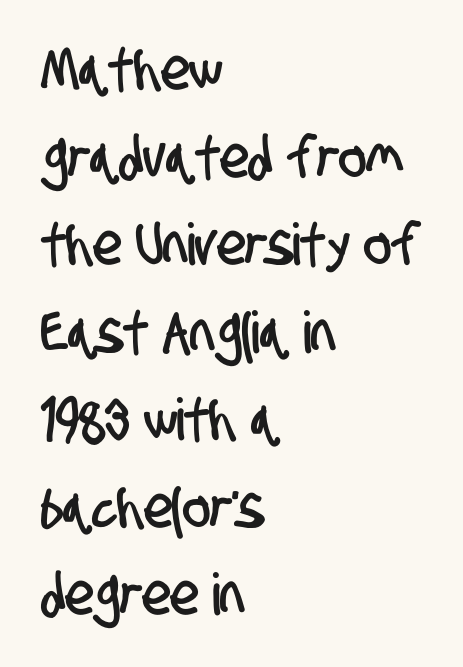
The image shows 58 px condensed sans-serif type; set left-aligned, normal line spacing (1.51x), normal letter spacing, not underlined; low stroke contrast and a large x-height.
